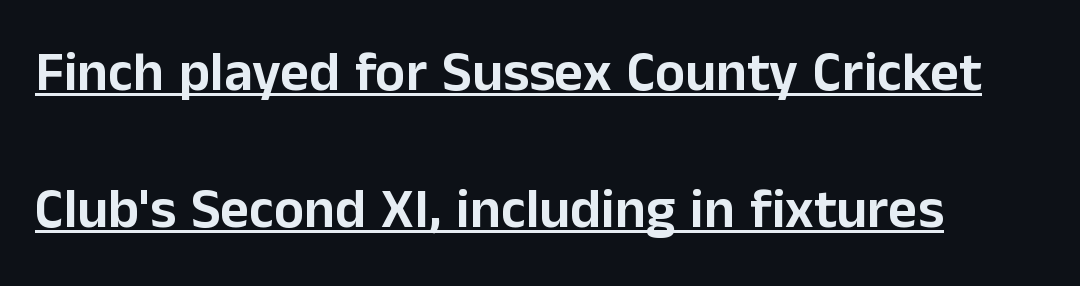
Q: Is the text italic (slanted)? A: No, it is upright.
Q: Is the typeface a serif or a sans-serif typeface? A: Sans-serif.
Q: Is the text underlined? A: Yes.
Q: How is the paragraph aligned? A: Left-aligned.
Q: Is the spacing between letters normal or unusually wide? A: Normal.
Q: Is the spacing between lines tight, normal or loose? A: Loose.
Q: Width (condensed, normal, or wide)? A: Normal.
Q: Stroke contrast? A: Low.
Q: x-height? A: Medium.
Q: Monospaced? A: No.
